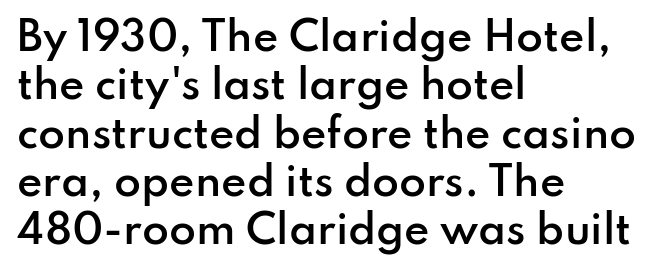
What kind of face is this? One without serifs — a sans. Any mark beneath the type? The region is blank. The lettering stays uniformly vertical, giving the passage a roman look. The face used here is proportionally spaced, like ordinary book or web type. Visually the block forms a straight wall on the left and a jagged coastline on the right. The passage shown has conventional tracking throughout.
